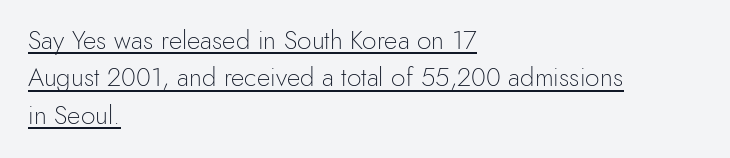
Q: Is the text bold? A: No.
Q: Is the text italic (slanted)? A: No, it is upright.
Q: Is the text underlined? A: Yes.
Q: How is the paragraph aligned? A: Left-aligned.
Q: Is the spacing between letters normal or unusually wide? A: Normal.
Q: Is the spacing between lines tight, normal or loose? A: Normal.
